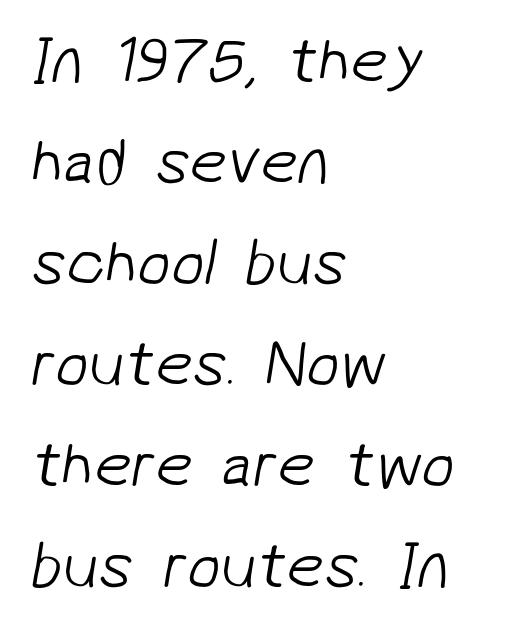
Weight: in the light-to-regular range. The glyphs are unaccompanied by any horizontal stroke below them. This sample has the flowing, uneven cadence of proportional lettering. This rendering employs a face without finishing strokes, i.e., a sans-serif.
